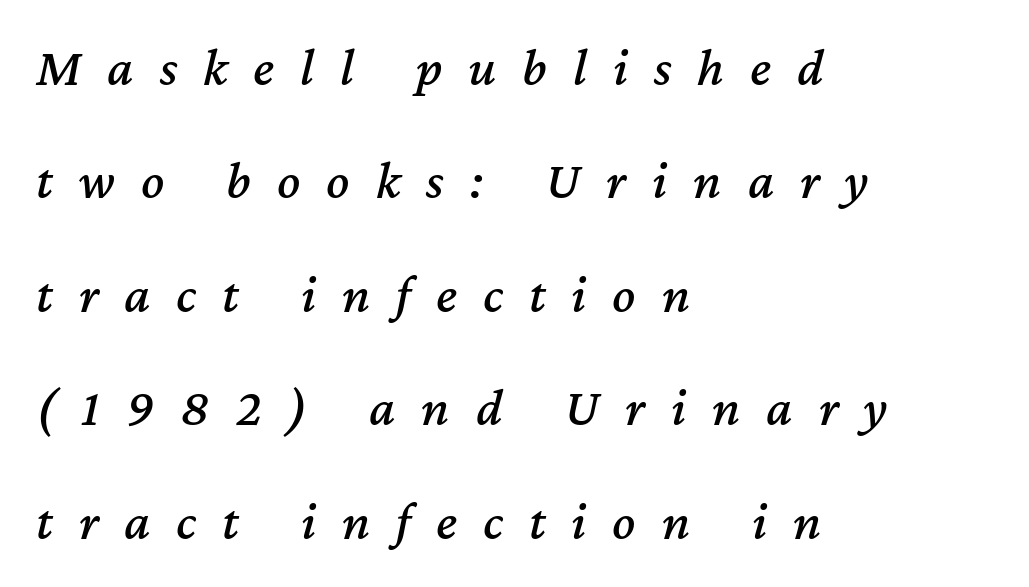
Q: Is the text italic (slanted)? A: Yes, it leans right by about 12 degrees.
Q: Is the text underlined? A: No.
Q: How is the paragraph aligned? A: Left-aligned.
Q: Is the spacing between letters normal or unusually wide? A: Unusually wide.
Q: Is the spacing between lines tight, normal or loose? A: Loose.
Q: Width (condensed, normal, or wide)? A: Normal.
Q: Stroke contrast? A: Medium.
Q: x-height? A: Medium.
Q: Monospaced? A: No.
